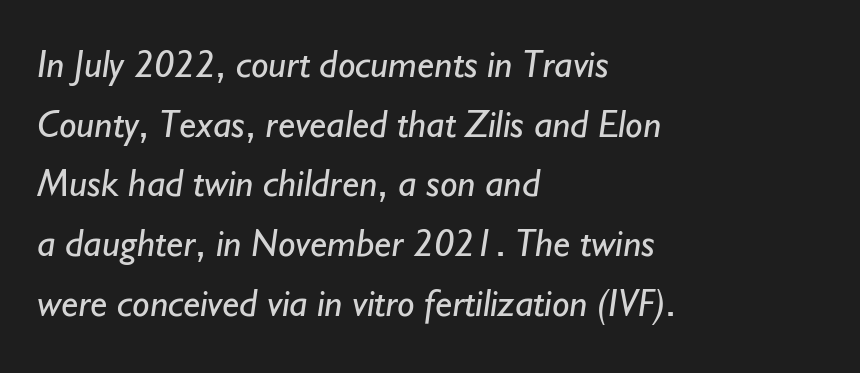
{"serif": "no", "bold": "no", "weight": "regular", "width": "normal", "stroke_contrast": "low", "x_height": "small", "monospaced": "no", "underline": "no", "align": "left", "line_spacing": "normal", "line_spacing_ratio": 1.53, "letter_spacing": "normal", "letter_spacing_em": 0.0, "glyph_px": 39}
